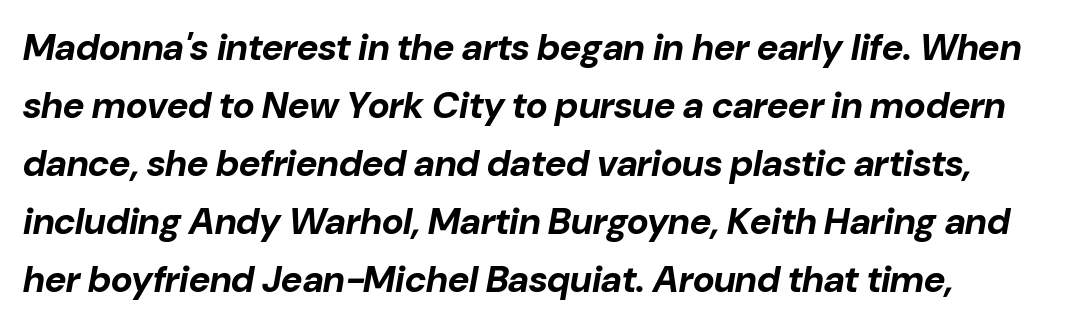
The image shows 37 px bold type, italic (leaning right); set normal line spacing (1.57x), normal letter spacing, not underlined; low stroke contrast and a medium x-height.
